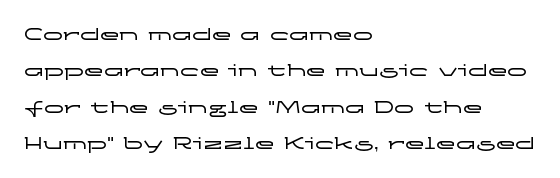
{"italic": "no", "underline": "no", "align": "left", "line_spacing_ratio": 1.82, "letter_spacing": "normal", "letter_spacing_em": 0.0, "glyph_px": 20}
